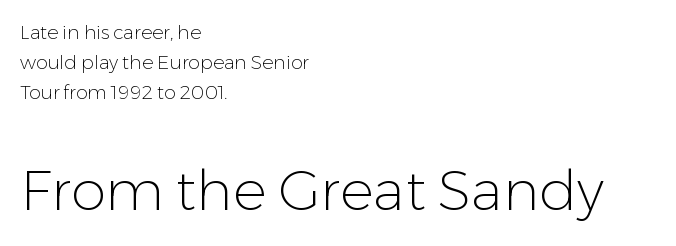
Q: Is the text bold? A: No.
Q: Is the text italic (slanted)? A: No, it is upright.
Q: Is the typeface a serif or a sans-serif typeface? A: Sans-serif.
Q: Is the text underlined? A: No.
Q: How is the paragraph aligned? A: Left-aligned.
Q: Is the spacing between letters normal or unusually wide? A: Normal.
Q: Is the spacing between lines tight, normal or loose? A: Normal.
Q: Which block of text is set in a larger size, the first (top) or the second (bottom)? A: The second (bottom) one.
Q: Width (condensed, normal, or wide)? A: Normal.
Q: Stroke contrast? A: Low.
Q: x-height? A: Medium.
Q: Monospaced? A: No.
